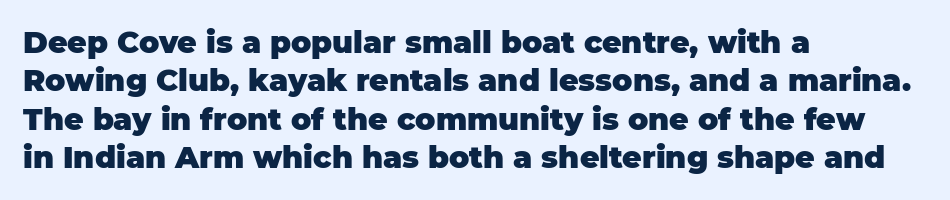
The image shows 30 px heavy sans-serif type, upright; set left-aligned, normal line spacing (1.28x), normal letter spacing, not underlined; low stroke contrast and a large x-height.
